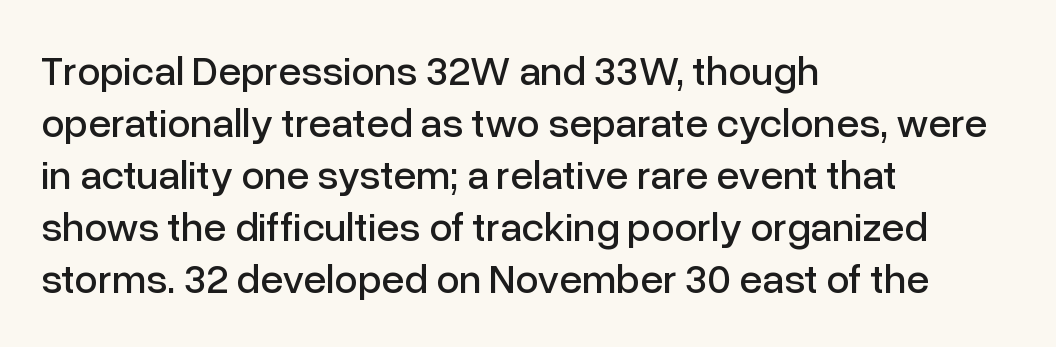
Q: Is the text italic (slanted)? A: No, it is upright.
Q: Is the typeface a serif or a sans-serif typeface? A: Sans-serif.
Q: Is the text underlined? A: No.
Q: How is the paragraph aligned? A: Left-aligned.
Q: Is the spacing between letters normal or unusually wide? A: Normal.
Q: Is the spacing between lines tight, normal or loose? A: Normal.
Q: Width (condensed, normal, or wide)? A: Normal.
Q: Stroke contrast? A: Low.
Q: x-height? A: Medium.
Q: Monospaced? A: No.
